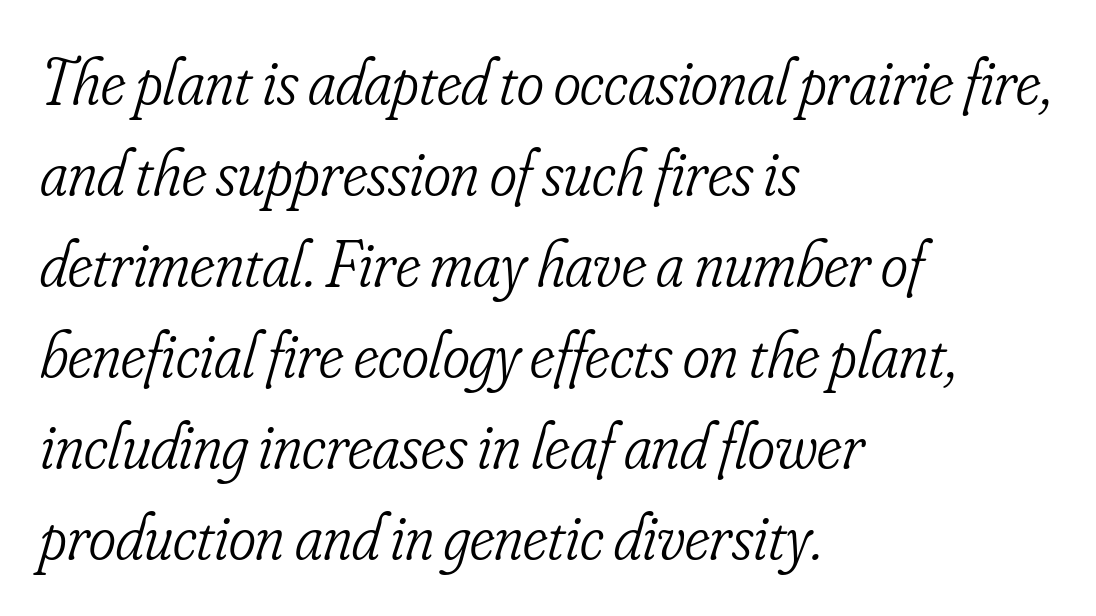
Observe the serifs anchoring each vertical stroke in this sample. The designer left line spacing at the default. Is this a fixed-width face? No — the glyphs have proportional, varying widths. Honestly, there is no underline to notice here at all. Words appear dense and cohesive because spacing is normal. These lines stack with their left ends in a neat column.
